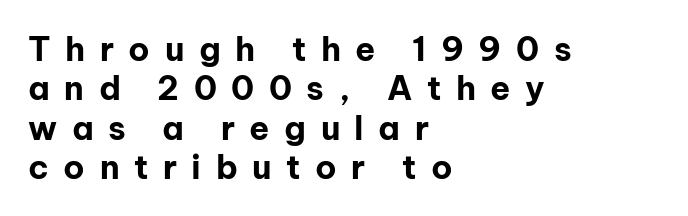
The image shows 33 px bold sans-serif type, upright; set left-aligned, line spacing 1.19x, unusually wide letter spacing (+0.44 em), not underlined; low stroke contrast and a medium x-height.
